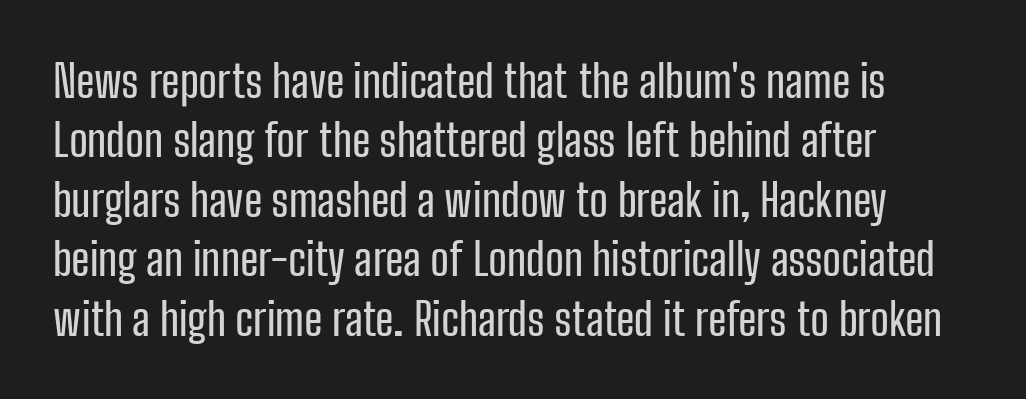
{"serif": "no", "italic": "no", "width": "condensed", "stroke_contrast": "low", "x_height": "medium", "monospaced": "no", "underline": "no", "align": "left", "line_spacing": "normal", "line_spacing_ratio": 1.32, "letter_spacing": "normal", "letter_spacing_em": 0.0, "glyph_px": 45}
